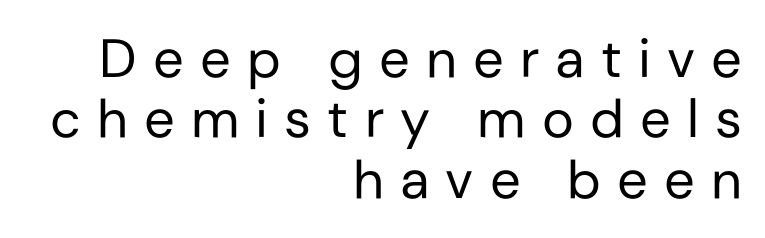
Q: Is the text bold? A: No.
Q: Is the text italic (slanted)? A: No, it is upright.
Q: Is the typeface a serif or a sans-serif typeface? A: Sans-serif.
Q: Is the text underlined? A: No.
Q: How is the paragraph aligned? A: Right-aligned.
Q: Is the spacing between letters normal or unusually wide? A: Unusually wide.
Q: Is the spacing between lines tight, normal or loose? A: Tight.
Q: Width (condensed, normal, or wide)? A: Normal.
Q: Stroke contrast? A: Low.
Q: x-height? A: Medium.
Q: Monospaced? A: No.
